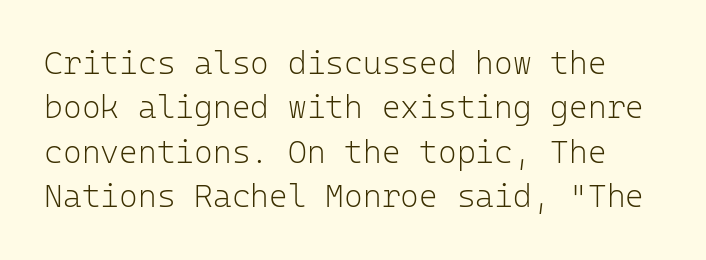
Horizontal bands of white between lines are of average thickness. Is the type heavy? It reads as light-to-regular instead. You can tell from the bare stems that sans-serif type was used. Inter-character spacing is left at the font's built-in metrics.
